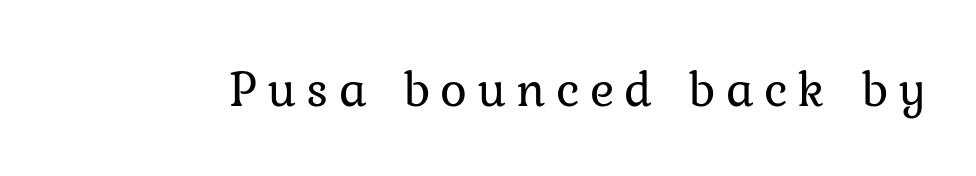
{"serif": "yes", "italic": "no", "bold": "no", "weight": "regular", "width": "normal", "stroke_contrast": "low", "x_height": "medium", "monospaced": "no", "underline": "no", "letter_spacing": "wide", "letter_spacing_em": 0.2, "glyph_px": 51}
